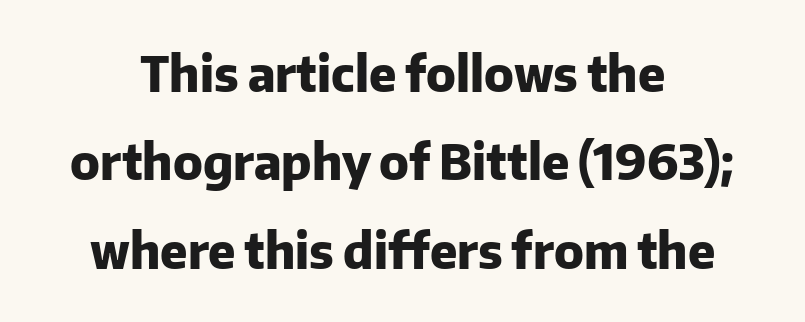
{"serif": "no", "italic": "no", "bold": "yes", "weight": "heavy", "width": "normal", "stroke_contrast": "low", "x_height": "medium", "monospaced": "no", "underline": "no", "align": "center", "line_spacing_ratio": 1.84, "letter_spacing": "normal", "letter_spacing_em": 0.0, "glyph_px": 48}
